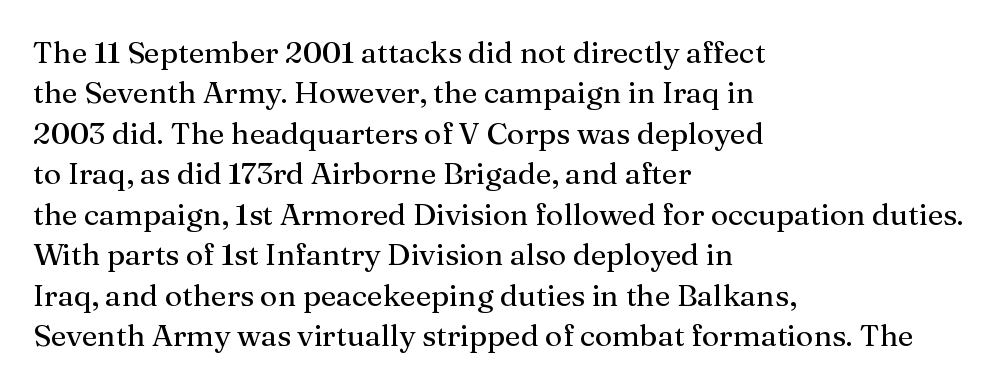
{"serif": "yes", "italic": "no", "bold": "no", "weight": "regular", "width": "normal", "stroke_contrast": "medium", "x_height": "medium", "monospaced": "no", "underline": "no", "align": "left", "line_spacing": "normal", "line_spacing_ratio": 1.35, "letter_spacing": "normal", "letter_spacing_em": 0.0, "glyph_px": 30}
